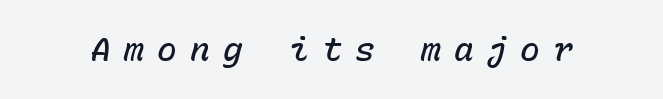
Looks like terminal output: every glyph gets an equal slot. The typesetting leans somewhat heavy: a semibold. Underline: absent. The line texture is sparse and dotted thanks to wide tracking.
